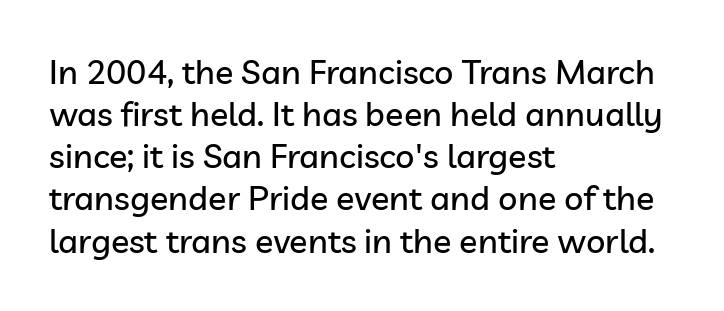
Q: Is the text italic (slanted)? A: No, it is upright.
Q: Is the typeface a serif or a sans-serif typeface? A: Sans-serif.
Q: Is the text underlined? A: No.
Q: How is the paragraph aligned? A: Left-aligned.
Q: Is the spacing between letters normal or unusually wide? A: Normal.
Q: Width (condensed, normal, or wide)? A: Normal.
Q: Stroke contrast? A: Low.
Q: x-height? A: Medium.
Q: Monospaced? A: No.
